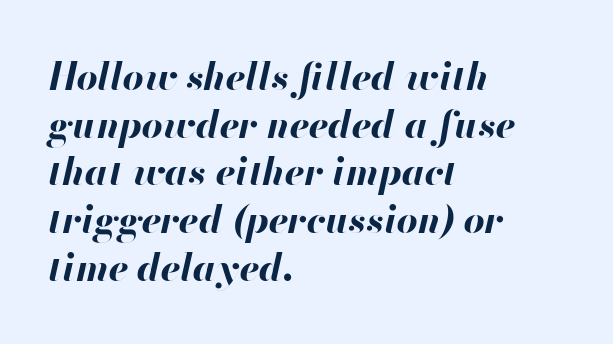
The image shows 37 px bold type, italic (leaning right); set left-aligned, normal line spacing (1.29x), normal letter spacing, not underlined; high stroke contrast and a small x-height.
